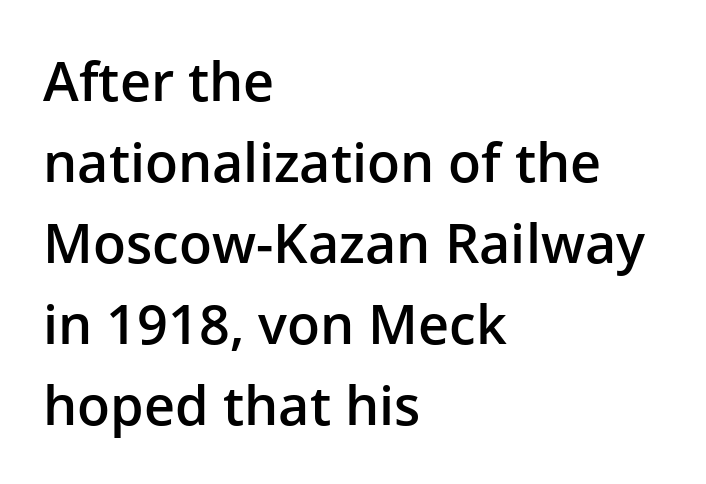
The image shows 54 px semibold sans-serif type, upright; set left-aligned, normal line spacing (1.5x), normal letter spacing, not underlined; low stroke contrast and a medium x-height.
